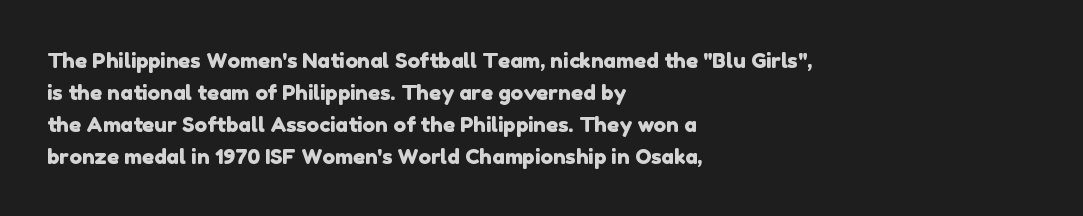
Q: Is the text underlined? A: No.
Q: How is the paragraph aligned? A: Left-aligned.
Q: Is the spacing between letters normal or unusually wide? A: Normal.
Q: Is the spacing between lines tight, normal or loose? A: Normal.
